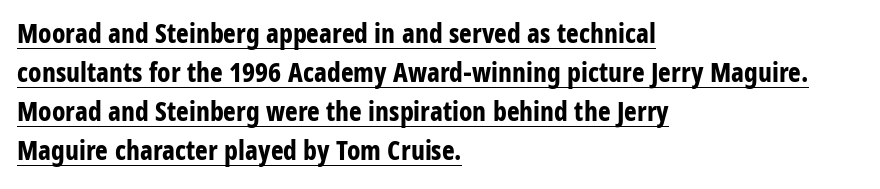
Q: Is the text bold? A: Yes.
Q: Is the text italic (slanted)? A: No, it is upright.
Q: Is the text underlined? A: Yes.
Q: How is the paragraph aligned? A: Left-aligned.
Q: Is the spacing between letters normal or unusually wide? A: Normal.
Q: Is the spacing between lines tight, normal or loose? A: Normal.
